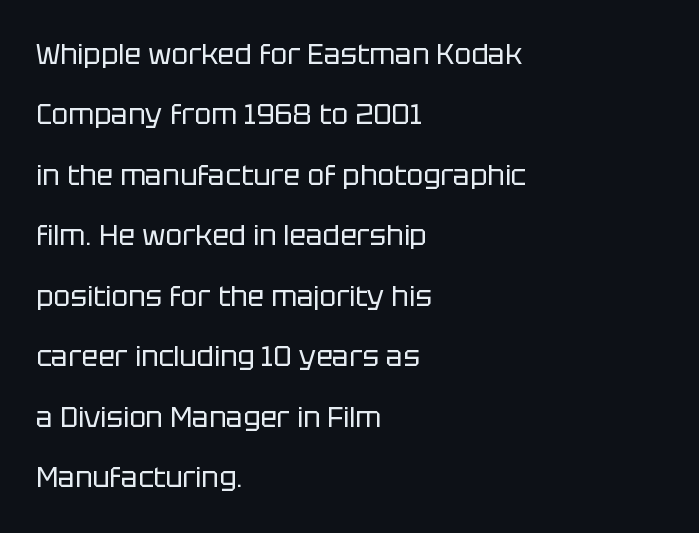
{"serif": "no", "italic": "no", "bold": "no", "weight": "regular", "width": "normal", "stroke_contrast": "low", "x_height": "large", "monospaced": "no", "underline": "no", "align": "left", "line_spacing": "loose", "line_spacing_ratio": 2.16, "letter_spacing": "normal", "letter_spacing_em": 0.0, "glyph_px": 28}
